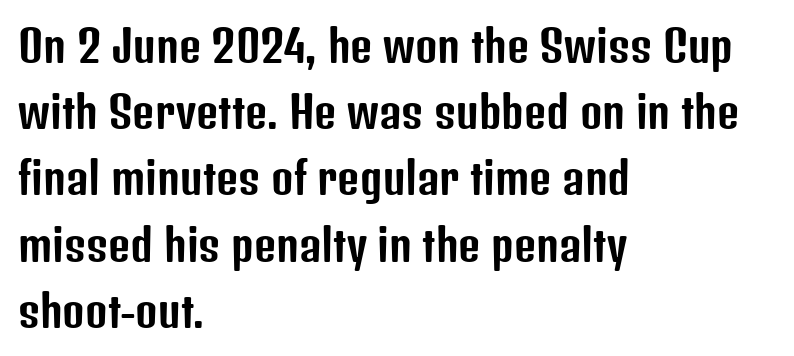
{"serif": "no", "italic": "no", "width": "condensed", "stroke_contrast": "low", "x_height": "medium", "monospaced": "no", "underline": "no", "align": "left", "line_spacing": "normal", "line_spacing_ratio": 1.54, "letter_spacing": "normal", "letter_spacing_em": 0.0, "glyph_px": 43}
